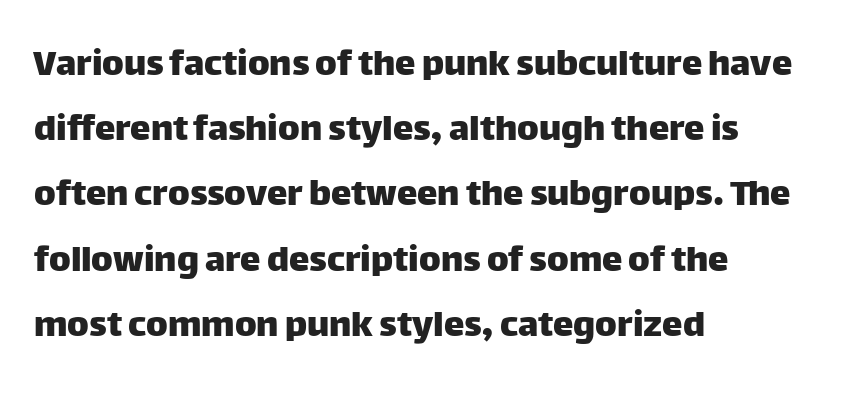
Characters follow at the spacing the type designer built in. The line-height multiplier appears to be the usual default. A typesetter would mark this as roman, not italic. Serif or sans? Sans — the stroke terminals are bare. The specimen omits any rule beneath the text block's lines. This sample has the flowing, uneven cadence of proportional lettering.
